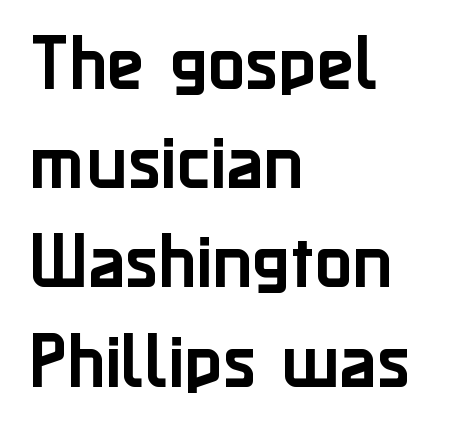
Q: Is the text italic (slanted)? A: No, it is upright.
Q: Is the typeface a serif or a sans-serif typeface? A: Sans-serif.
Q: Is the text underlined? A: No.
Q: How is the paragraph aligned? A: Left-aligned.
Q: Is the spacing between letters normal or unusually wide? A: Normal.
Q: Is the spacing between lines tight, normal or loose? A: Normal.
Q: Width (condensed, normal, or wide)? A: Normal.
Q: Stroke contrast? A: Low.
Q: x-height? A: Medium.
Q: Monospaced? A: No.
